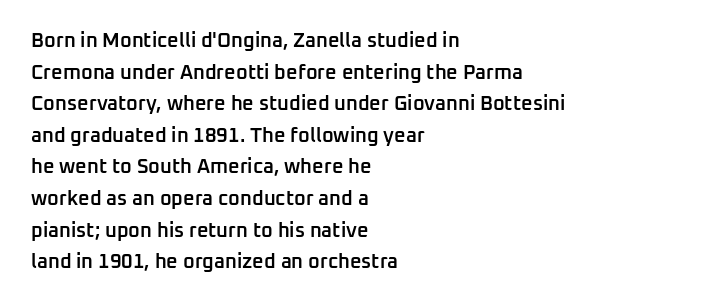
The block of text has a typical density, with ordinary space between rows. Nobody drew a line under any word here. Stroke thickness is moderately raised; the sample reads as semibold. The typography opts for an upright posture over an oblique one. Words appear dense and cohesive because spacing is normal. Where is the straight margin? On the left.
